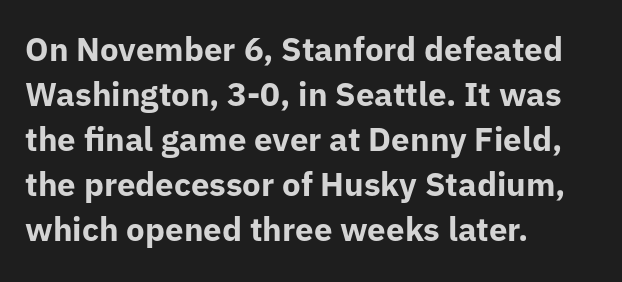
{"serif": "no", "italic": "no", "bold": "yes", "weight": "bold", "width": "normal", "stroke_contrast": "low", "x_height": "medium", "monospaced": "no", "underline": "no", "align": "left", "line_spacing": "normal", "line_spacing_ratio": 1.36, "letter_spacing": "normal", "letter_spacing_em": 0.0, "glyph_px": 33}
